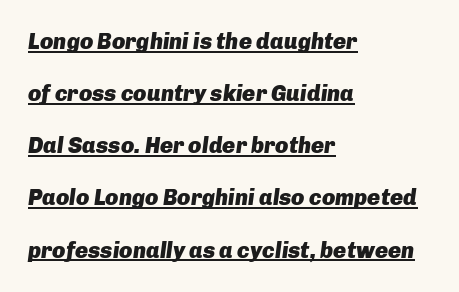
The image shows 22 px bold type, italic (leaning right); set left-aligned, loose line spacing (2.37x), normal letter spacing, underlined.
